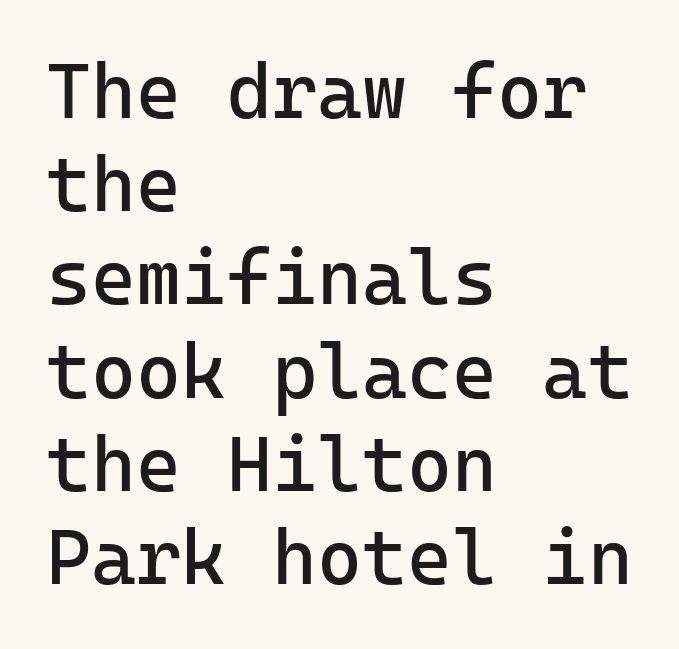
Q: Is the text bold? A: No.
Q: Is the text italic (slanted)? A: No, it is upright.
Q: Is the typeface a serif or a sans-serif typeface? A: Sans-serif.
Q: Is the text underlined? A: No.
Q: How is the paragraph aligned? A: Left-aligned.
Q: Is the spacing between letters normal or unusually wide? A: Normal.
Q: Width (condensed, normal, or wide)? A: Normal.
Q: Stroke contrast? A: Low.
Q: x-height? A: Medium.
Q: Monospaced? A: Yes.
